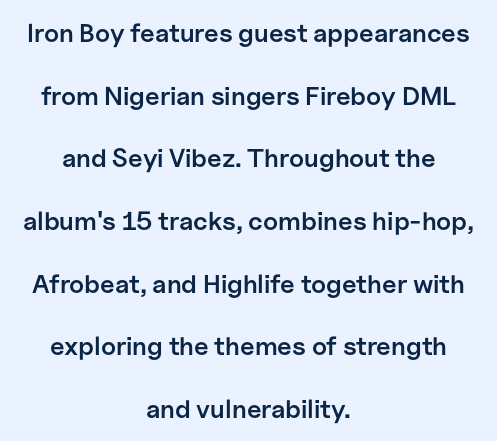
Q: Is the text bold? A: Semi-bold.
Q: Is the text italic (slanted)? A: No, it is upright.
Q: Is the text underlined? A: No.
Q: How is the paragraph aligned? A: Centered.
Q: Is the spacing between letters normal or unusually wide? A: Normal.
Q: Is the spacing between lines tight, normal or loose? A: Loose.
